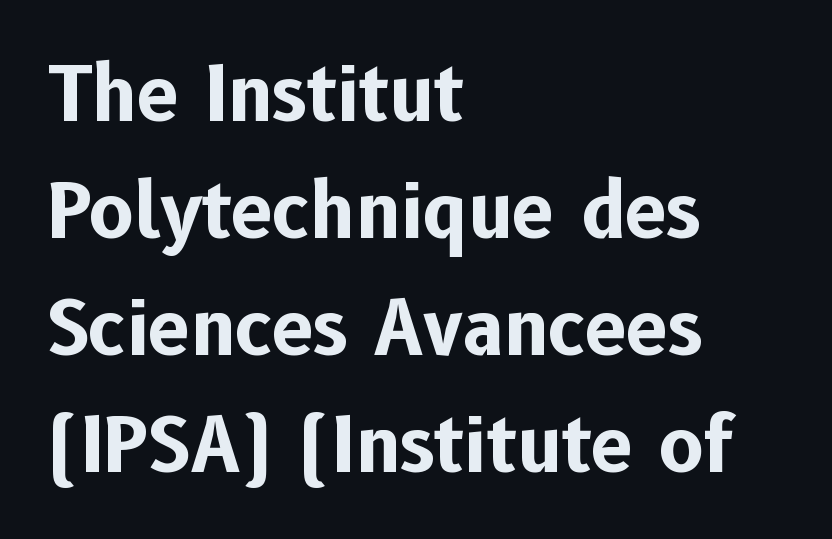
{"serif": "no", "italic": "no", "bold": "yes", "weight": "bold", "width": "normal", "stroke_contrast": "low", "x_height": "medium", "monospaced": "no", "underline": "no", "align": "left", "line_spacing": "normal", "line_spacing_ratio": 1.56, "letter_spacing": "normal", "letter_spacing_em": 0.0, "glyph_px": 75}
